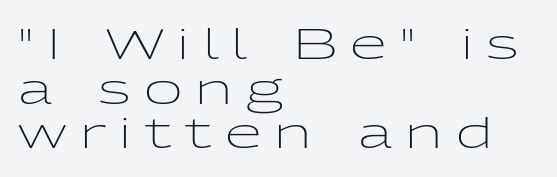
What kind of face is this? One without serifs — a sans. Baseline-to-baseline distance is barely more than the letter height. What stands out about the letter spacing? Its width — letters are far apart. This reads as an unemphasized weight, regular at the heaviest. Upright lettering throughout.
